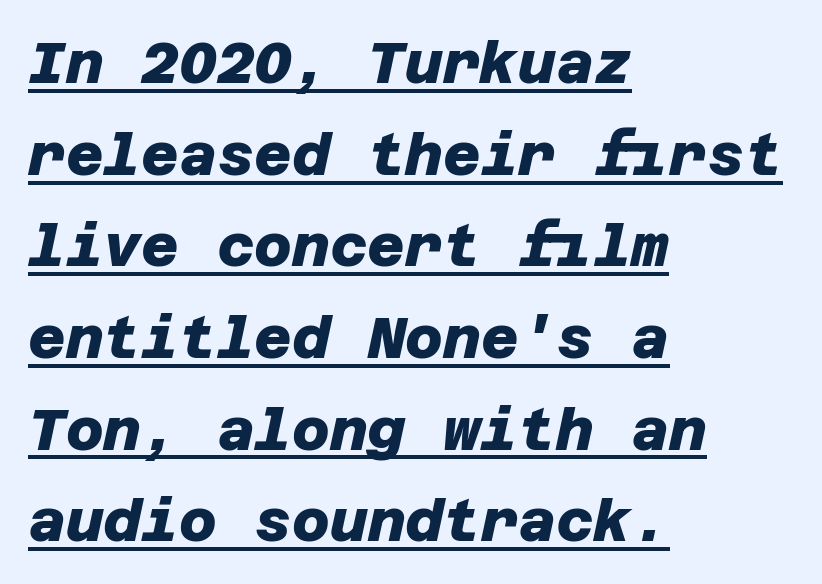
The image shows 58 px heavy sans-serif type; set left-aligned, normal line spacing (1.58x), normal letter spacing, underlined; low stroke contrast and a large x-height.
